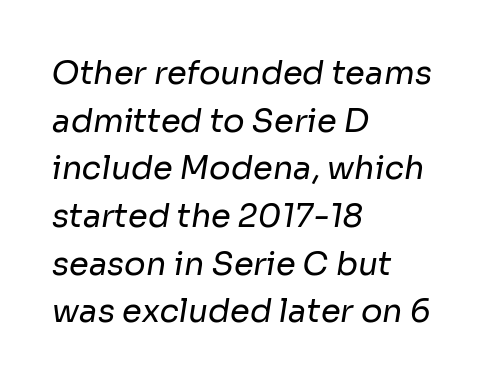
{"serif": "no", "bold": "no", "weight": "regular", "width": "normal", "stroke_contrast": "low", "x_height": "medium", "monospaced": "no", "underline": "no", "align": "left", "line_spacing": "normal", "line_spacing_ratio": 1.49, "letter_spacing": "normal", "letter_spacing_em": 0.0, "glyph_px": 32}
